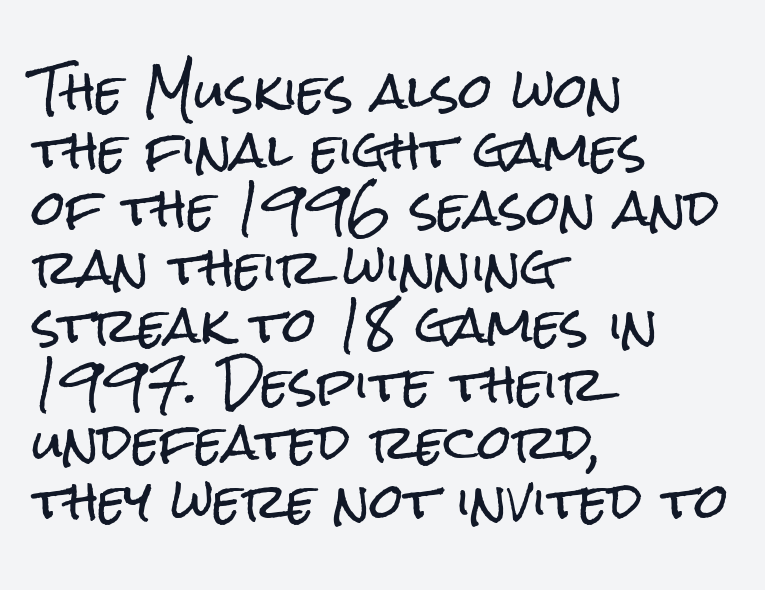
The letters carry no serifs — their stems end cleanly without finishing strokes. How are the letters spaced? Ordinarily, with no added tracking. Every row of glyphs begins at an identical x-position on the left. Clear beneath every line of the passage. Does the lettering tilt? It doesn't — this is upright.
